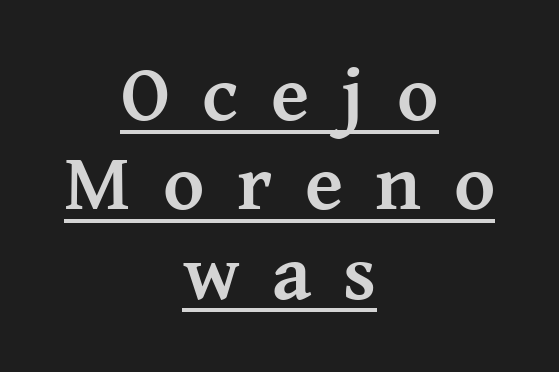
The image shows 79 px semibold serif type, upright; set centered, tight line spacing (1.13x), unusually wide letter spacing (+0.41 em), underlined; medium stroke contrast and a medium x-height.
